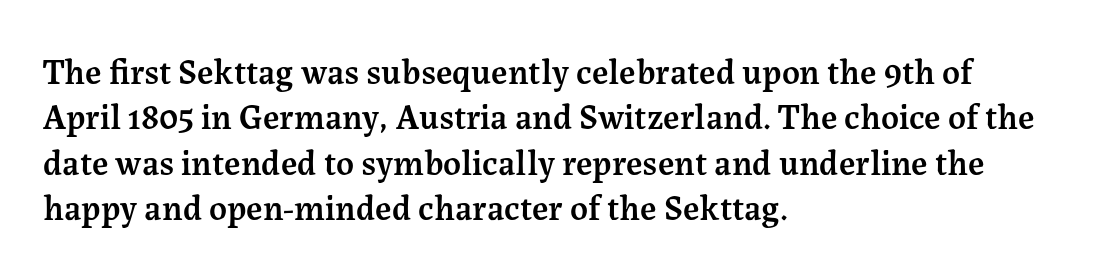
The image shows 35 px semibold serif type, upright; set left-aligned, normal line spacing (1.3x), normal letter spacing, not underlined; medium stroke contrast and a medium x-height.
